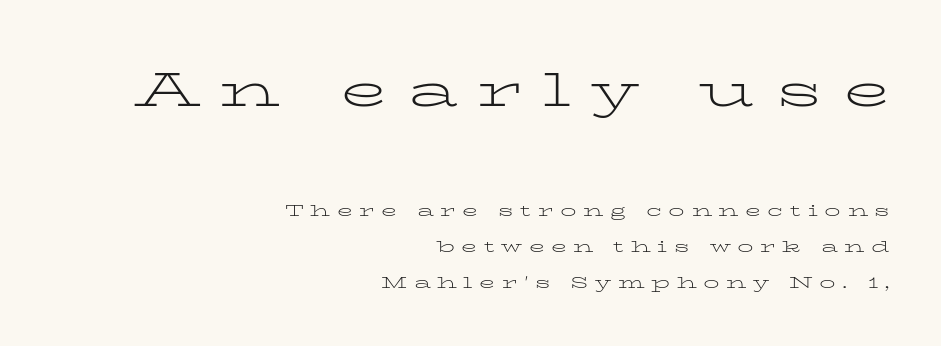
Serif or sans? Serif — the stroke terminals have little feet. Stems here are at most as thick as an everyday book face. Vertically, the passage feels expansive, rows floating well apart. Display-style spreading of the glyphs; the letterfit is very open.
